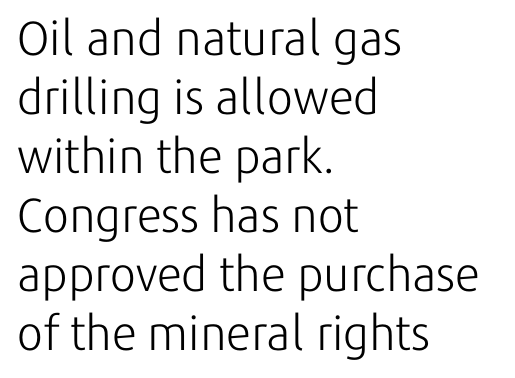
This sample uses an upright cut, with every glyph sitting square on the baseline. Each letter's strokes conclude bluntly, with no projecting serifs. Underline: absent. Observe the ordinary spacing: letters are neighbours, not strangers. This is not heavy type; no bold has been used.
